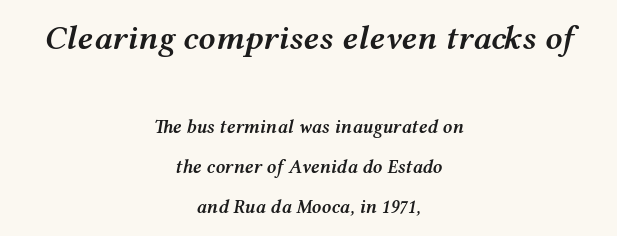
{"italic": "yes", "lean": "right", "slant_degrees": 12, "bold": "semi", "weight": "semibold", "width": "wide", "stroke_contrast": "medium", "x_height": "medium", "monospaced": "no", "underline": "no", "align": "center", "line_spacing": "loose", "line_spacing_ratio": 2.09, "letter_spacing": "normal", "letter_spacing_em": 0.0, "larger_block": "first", "size_ratio": 1.79, "glyph_px": 34}
